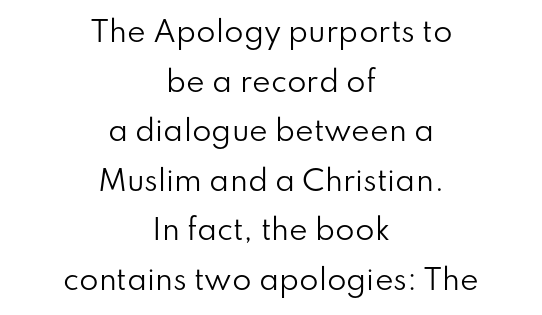
No feet cap the strokes, marking this as sans-serif type. Caption: face not bold, strokes unweighted. Centered paragraph, ragged on both sides. Looks like regular typesetting: each glyph gets only the width it needs. Bare-footed words on every line.
